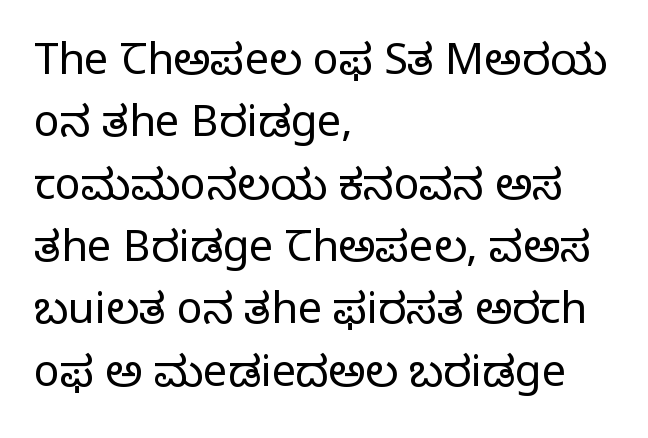
Q: Is the text bold? A: No.
Q: Is the text italic (slanted)? A: No, it is upright.
Q: Is the typeface a serif or a sans-serif typeface? A: Serif.
Q: Is the text underlined? A: No.
Q: How is the paragraph aligned? A: Left-aligned.
Q: Is the spacing between letters normal or unusually wide? A: Normal.
Q: Is the spacing between lines tight, normal or loose? A: Normal.
Q: Width (condensed, normal, or wide)? A: Normal.
Q: Stroke contrast? A: Low.
Q: x-height? A: Large.
Q: Monospaced? A: No.
